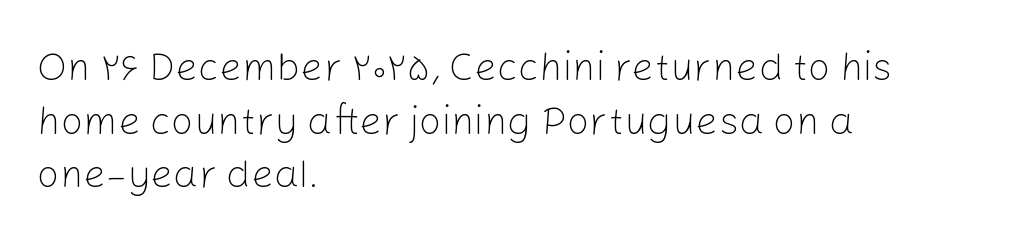
The image shows 40 px light sans-serif type, upright; set left-aligned, normal line spacing (1.34x), normal letter spacing, not underlined; low stroke contrast and a medium x-height.
